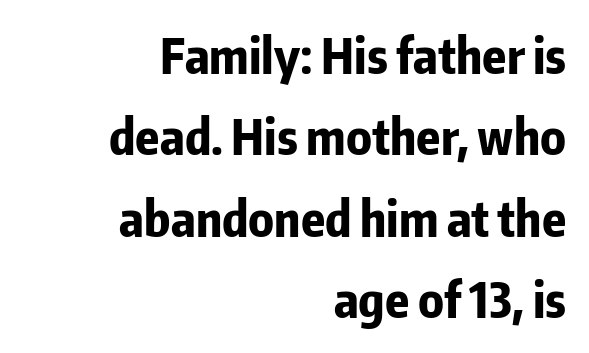
The image shows 49 px bold, condensed sans-serif type, upright; set right-aligned, normal line spacing (1.66x), normal letter spacing, not underlined; low stroke contrast and a medium x-height.
